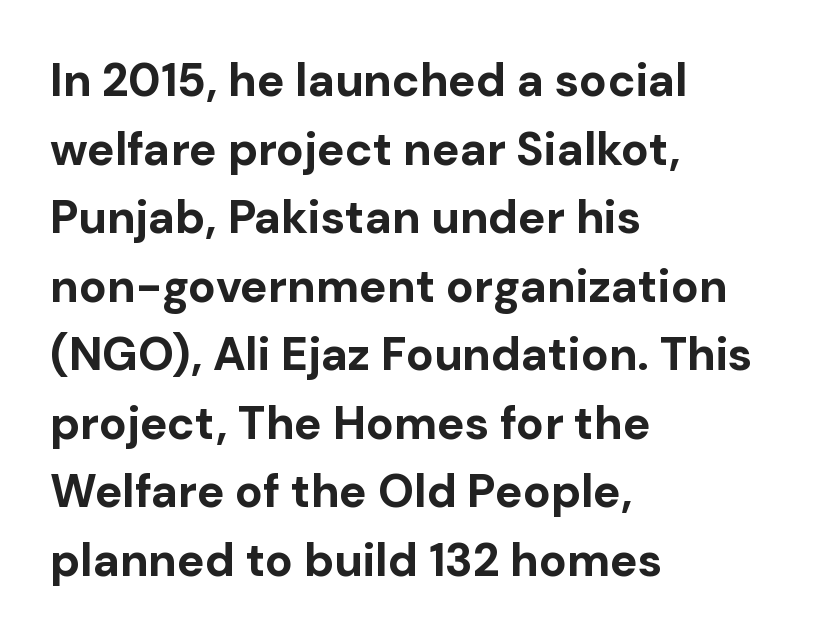
The image shows 46 px bold sans-serif type, upright; set left-aligned, normal line spacing (1.49x), normal letter spacing, not underlined; low stroke contrast and a medium x-height.
